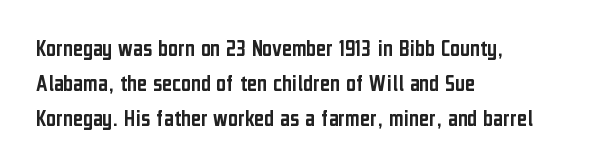
Q: Is the text italic (slanted)? A: No, it is upright.
Q: Is the text underlined? A: No.
Q: How is the paragraph aligned? A: Left-aligned.
Q: Is the spacing between letters normal or unusually wide? A: Normal.
Q: Is the spacing between lines tight, normal or loose? A: Normal.
